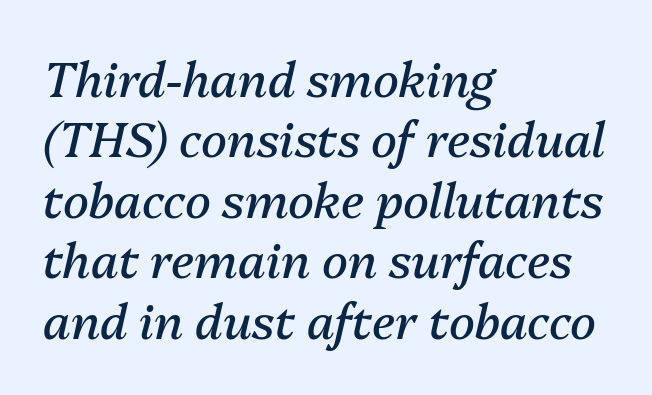
The face looks like a standard text weight, possibly lighter. A typesetter would call this leading conventional body-copy spacing. The space directly below the letters is spotless. There is no visible air inserted between adjacent glyphs. The rendering anchors every line to the left-hand side.
